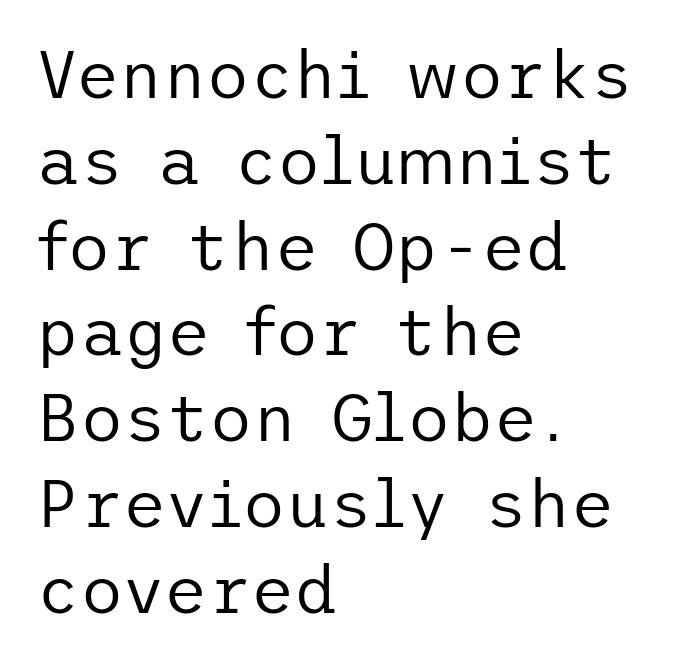
Bold? No — there's no thickening of the strokes. Left-aligned paragraph, ragged on the right. If you measured baseline to baseline, you'd find a middling distance. Short note: letters normally spaced. Ascenders rise straight up at ninety degrees. Descender tails drop into unmarked territory.
